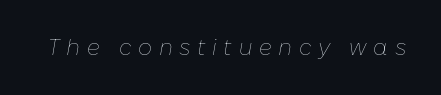
The image shows 22 px text type, italic (leaning right); set unusually wide letter spacing (+0.3 em), not underlined.
